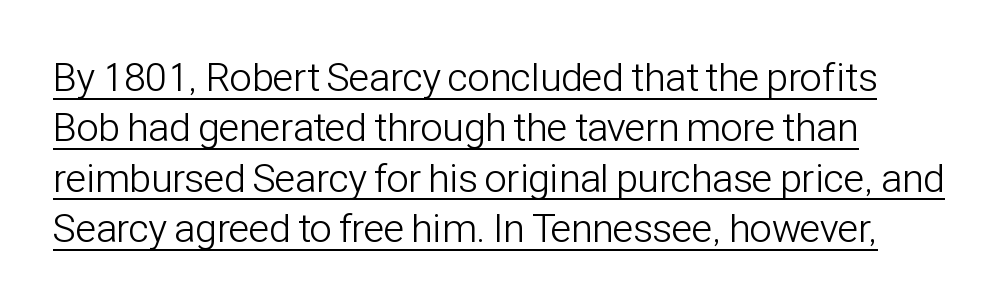
Q: Is the text bold? A: No.
Q: Is the text italic (slanted)? A: No, it is upright.
Q: Is the typeface a serif or a sans-serif typeface? A: Sans-serif.
Q: Is the text underlined? A: Yes.
Q: How is the paragraph aligned? A: Left-aligned.
Q: Is the spacing between letters normal or unusually wide? A: Normal.
Q: Is the spacing between lines tight, normal or loose? A: Normal.
Q: Width (condensed, normal, or wide)? A: Condensed.
Q: Stroke contrast? A: Low.
Q: x-height? A: Medium.
Q: Monospaced? A: No.
